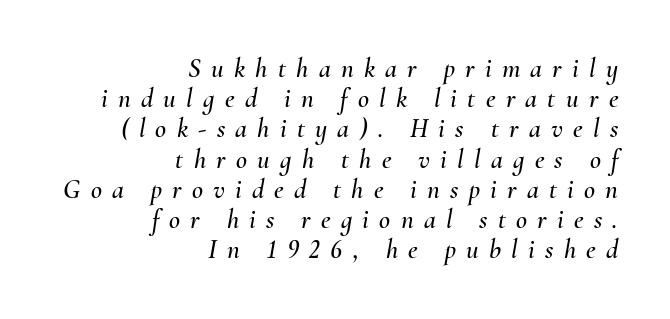
The passage shown stacks its lines with hardly any gap. Rendered with sloped, italic letterforms. The horizontal fit of the characters is loose and conspicuously gappy. The rendering anchors every line to the right-hand side.
